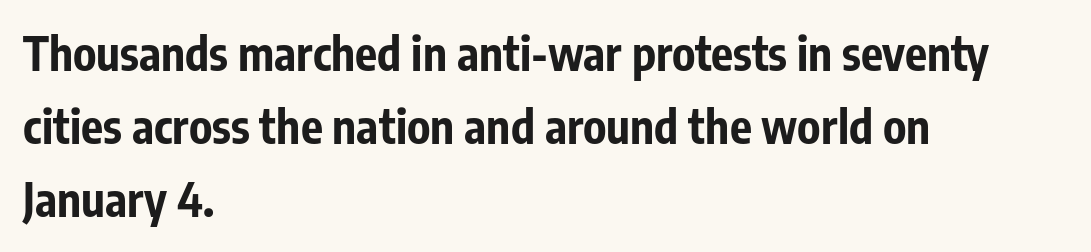
Q: Is the text bold? A: Yes.
Q: Is the text italic (slanted)? A: No, it is upright.
Q: Is the typeface a serif or a sans-serif typeface? A: Sans-serif.
Q: Is the text underlined? A: No.
Q: How is the paragraph aligned? A: Left-aligned.
Q: Is the spacing between letters normal or unusually wide? A: Normal.
Q: Is the spacing between lines tight, normal or loose? A: Normal.
Q: Width (condensed, normal, or wide)? A: Condensed.
Q: Stroke contrast? A: Low.
Q: x-height? A: Medium.
Q: Monospaced? A: No.
